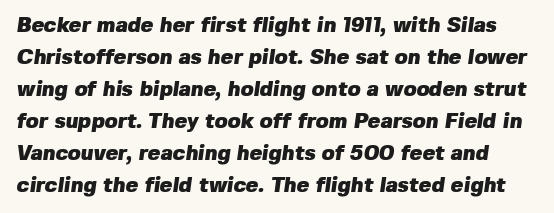
{"bold": "yes", "underline": "no", "line_spacing": "normal", "line_spacing_ratio": 1.52, "letter_spacing": "normal", "letter_spacing_em": 0.0, "glyph_px": 21}
